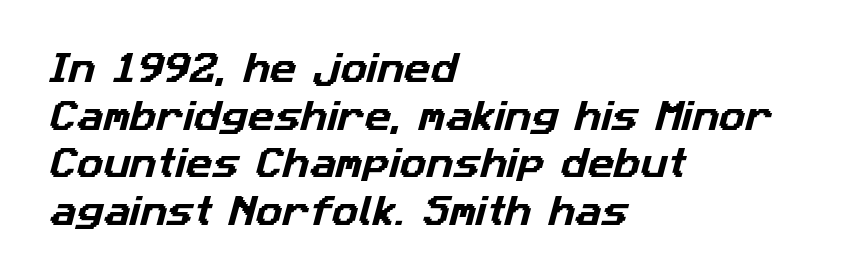
Serifs: no, the terminals of the letterforms are clean. How would I describe the line gaps? Plain and ordinary. Note the varied advance widths — an 'i' is clearly narrower than an 'm'. Inter-character spacing is left at the font's built-in metrics. These lines are set flush left with a ragged right edge.
